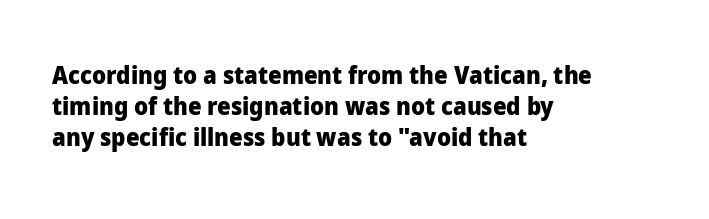
If you measured baseline to baseline, you'd find a middling distance. The specimen reads as upright at a glance. Glyph-to-glyph distance matches everyday printed text. Heavy, bold letterforms. Each row of text sits above clean, open space.
